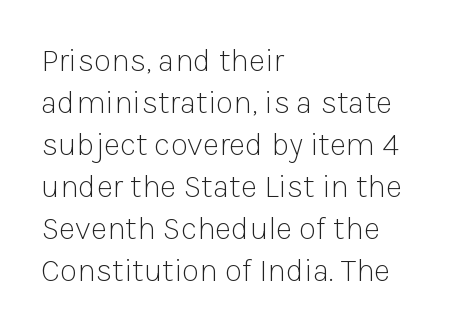
Q: Is the text bold? A: No.
Q: Is the text italic (slanted)? A: No, it is upright.
Q: Is the typeface a serif or a sans-serif typeface? A: Sans-serif.
Q: Is the text underlined? A: No.
Q: How is the paragraph aligned? A: Left-aligned.
Q: Is the spacing between letters normal or unusually wide? A: Normal.
Q: Is the spacing between lines tight, normal or loose? A: Normal.
Q: Width (condensed, normal, or wide)? A: Normal.
Q: Stroke contrast? A: Low.
Q: x-height? A: Medium.
Q: Monospaced? A: No.
